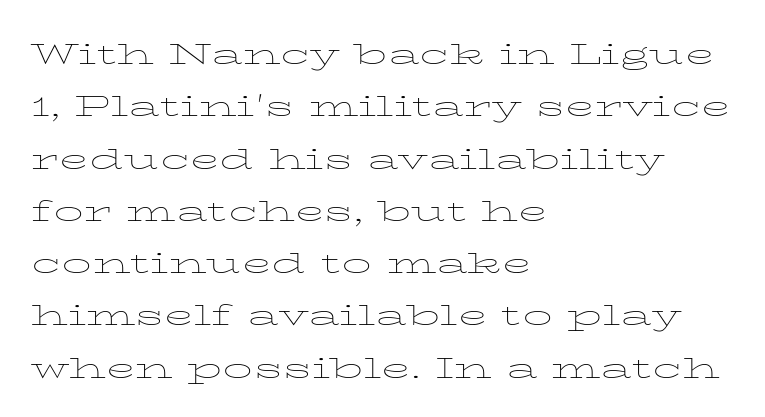
Tall strokes in this sample are plumb rather than angled. The cut favours lightness, reaching ordinary text weight at its darkest. The string is rendered with underlining switched off. Spacing verdict: proportional, widths tailored to each character.
